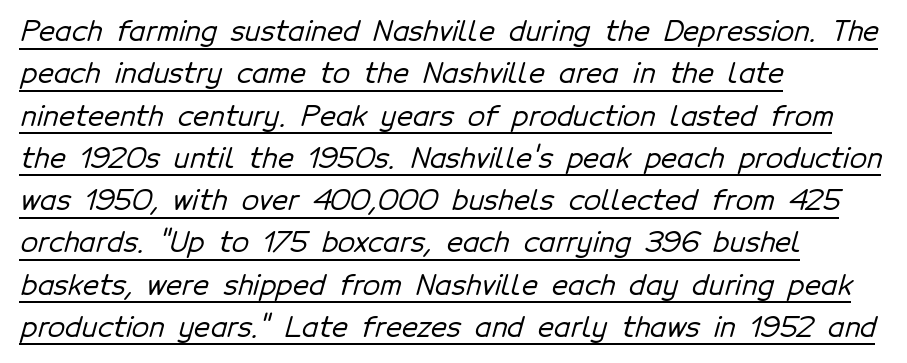
{"serif": "no", "width": "normal", "stroke_contrast": "low", "x_height": "medium", "monospaced": "no", "underline": "yes", "align": "left", "line_spacing": "normal", "line_spacing_ratio": 1.51, "letter_spacing": "normal", "letter_spacing_em": 0.0, "glyph_px": 28}
